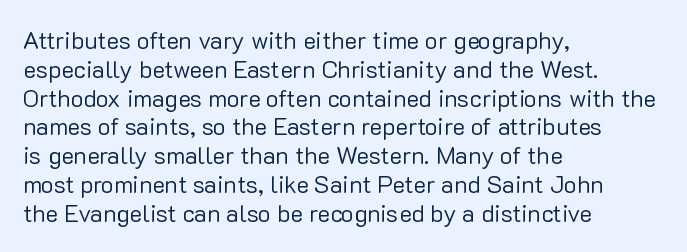
The image shows 24 px text type, upright; set left-aligned, line spacing 1.2x, normal letter spacing, not underlined.
